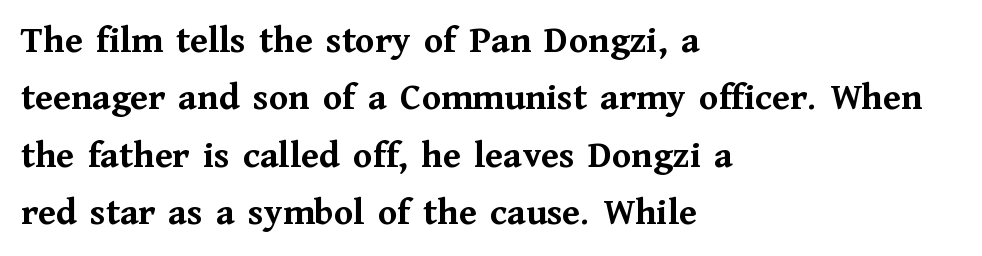
Q: Is the text bold? A: Yes.
Q: Is the text italic (slanted)? A: No, it is upright.
Q: Is the typeface a serif or a sans-serif typeface? A: Serif.
Q: Is the text underlined? A: No.
Q: How is the paragraph aligned? A: Left-aligned.
Q: Is the spacing between letters normal or unusually wide? A: Normal.
Q: Is the spacing between lines tight, normal or loose? A: Normal.
Q: Width (condensed, normal, or wide)? A: Normal.
Q: Stroke contrast? A: Medium.
Q: x-height? A: Medium.
Q: Monospaced? A: No.
